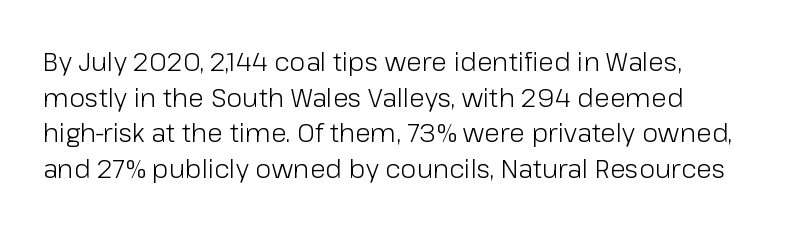
{"italic": "no", "bold": "no", "underline": "no", "align": "left", "line_spacing": "normal", "line_spacing_ratio": 1.37, "letter_spacing": "normal", "letter_spacing_em": 0.0, "glyph_px": 26}
